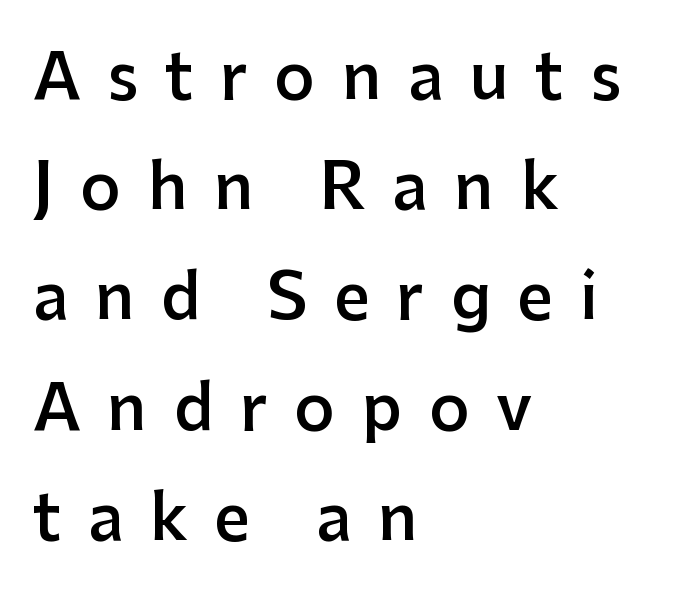
{"serif": "no", "italic": "no", "bold": "semi", "weight": "semibold", "width": "normal", "stroke_contrast": "low", "x_height": "medium", "monospaced": "no", "underline": "no", "align": "left", "line_spacing_ratio": 1.75, "letter_spacing": "wide", "letter_spacing_em": 0.42, "glyph_px": 63}
